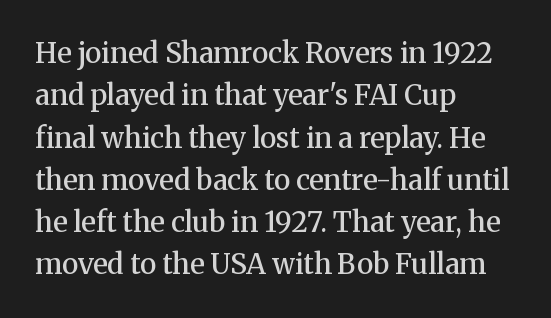
Its strokes are somewhat broadened, the hallmark of semibold type. You could call the tracking neutral — neither tight nor loose. The foot of each line stays bare and open. Do the letters lean? They stand straight.
